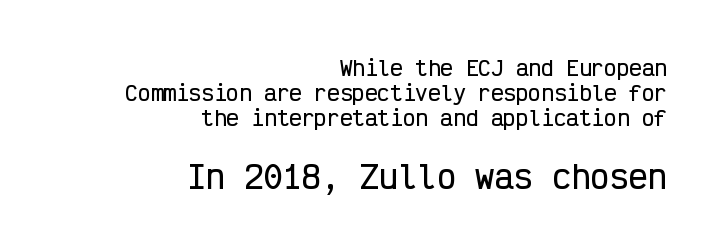
Q: Is the text italic (slanted)? A: No, it is upright.
Q: Is the typeface a serif or a sans-serif typeface? A: Sans-serif.
Q: Is the text underlined? A: No.
Q: How is the paragraph aligned? A: Right-aligned.
Q: Is the spacing between letters normal or unusually wide? A: Normal.
Q: Which block of text is set in a larger size, the first (top) or the second (bottom)? A: The second (bottom) one.
Q: Width (condensed, normal, or wide)? A: Condensed.
Q: Stroke contrast? A: Low.
Q: x-height? A: Medium.
Q: Monospaced? A: Yes.
